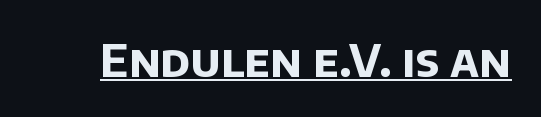
{"serif": "no", "bold": "yes", "weight": "bold", "width": "normal", "stroke_contrast": "low", "x_height": "large", "monospaced": "no", "underline": "yes", "letter_spacing": "normal", "letter_spacing_em": 0.0, "glyph_px": 45}
